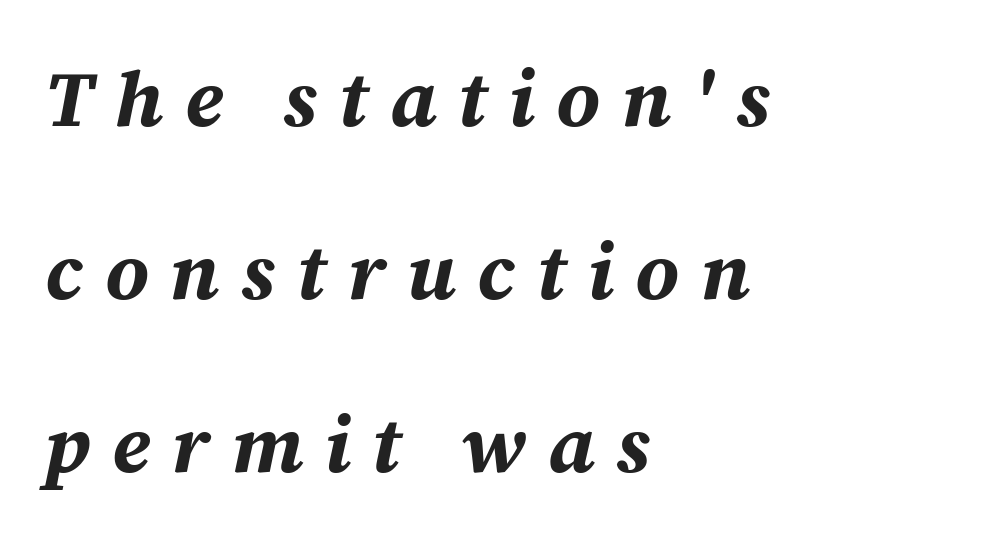
{"italic": "yes", "lean": "right", "slant_degrees": 12, "bold": "yes", "weight": "bold", "width": "normal", "stroke_contrast": "medium", "x_height": "medium", "monospaced": "no", "underline": "no", "align": "left", "line_spacing": "loose", "line_spacing_ratio": 2.19, "letter_spacing": "wide", "letter_spacing_em": 0.27, "glyph_px": 79}
